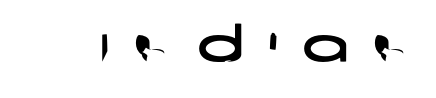
Q: Is the typeface a serif or a sans-serif typeface? A: Sans-serif.
Q: Is the text underlined? A: No.
Q: Is the spacing between letters normal or unusually wide? A: Unusually wide.
Q: Width (condensed, normal, or wide)? A: Wide.
Q: Stroke contrast? A: Low.
Q: x-height? A: Large.
Q: Monospaced? A: No.
